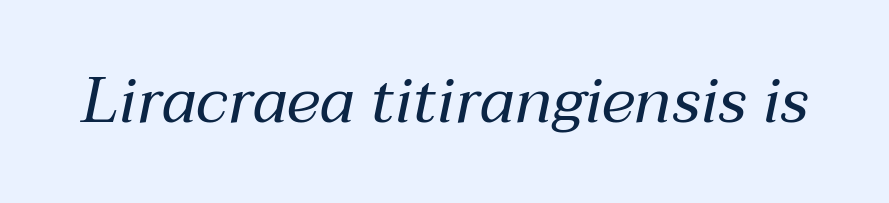
Q: Is the text bold? A: No.
Q: Is the text italic (slanted)? A: Yes, it leans right by about 12 degrees.
Q: Is the text underlined? A: No.
Q: Is the spacing between letters normal or unusually wide? A: Normal.
Q: Width (condensed, normal, or wide)? A: Normal.
Q: Stroke contrast? A: Medium.
Q: x-height? A: Medium.
Q: Monospaced? A: No.
